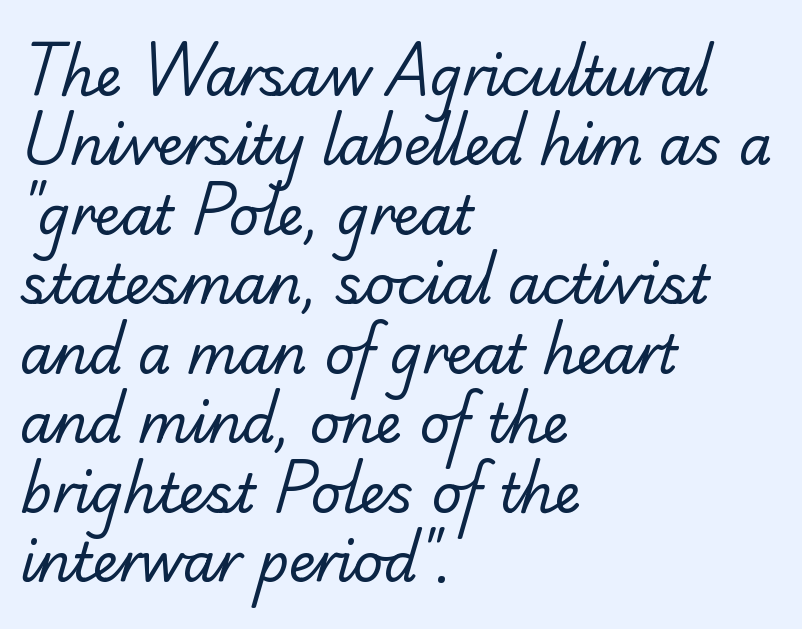
{"serif": "yes", "bold": "no", "weight": "regular", "width": "normal", "stroke_contrast": "low", "x_height": "small", "monospaced": "no", "underline": "no", "align": "left", "line_spacing": "normal", "line_spacing_ratio": 1.31, "letter_spacing": "normal", "letter_spacing_em": 0.0, "glyph_px": 53}
